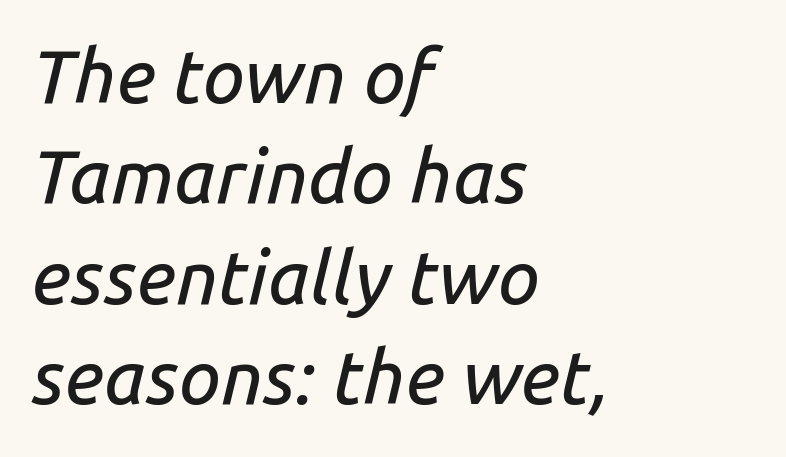
The passage shown leans; its letterforms are oblique. Looks like regular typesetting: each glyph gets only the width it needs. Anything drawn beneath the words? Only blank space. This sample is left-justified, so line endings fall wherever the words run out.
